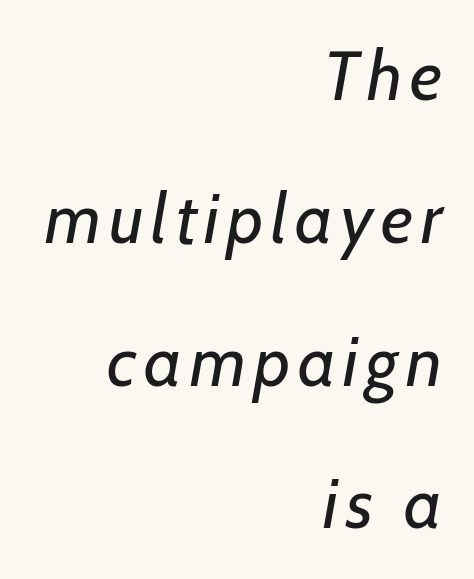
The image shows 70 px regular-weight sans-serif type; set right-aligned, loose line spacing (2.04x), not underlined; low stroke contrast and a medium x-height.
